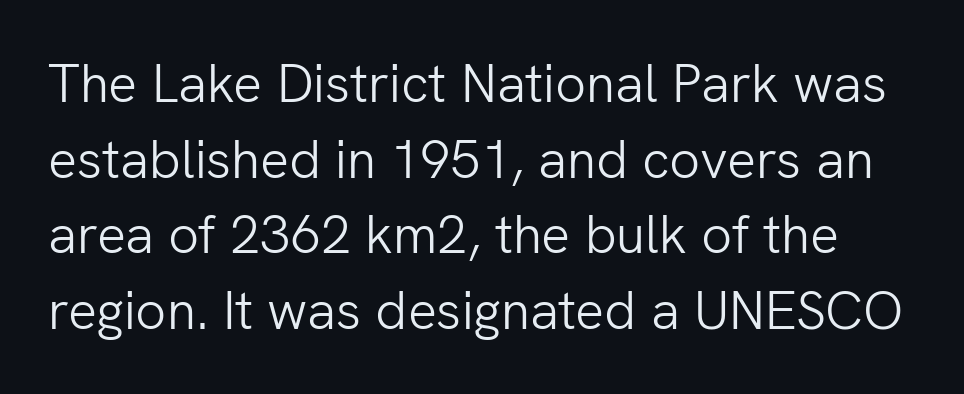
Q: Is the text bold? A: No.
Q: Is the text italic (slanted)? A: No, it is upright.
Q: Is the typeface a serif or a sans-serif typeface? A: Sans-serif.
Q: Is the text underlined? A: No.
Q: Is the spacing between letters normal or unusually wide? A: Normal.
Q: Is the spacing between lines tight, normal or loose? A: Normal.
Q: Width (condensed, normal, or wide)? A: Normal.
Q: Stroke contrast? A: Low.
Q: x-height? A: Medium.
Q: Monospaced? A: No.
